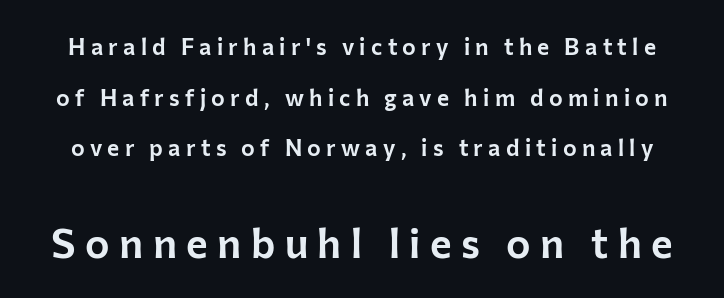
Q: Is the text italic (slanted)? A: No, it is upright.
Q: Is the typeface a serif or a sans-serif typeface? A: Sans-serif.
Q: Is the text underlined? A: No.
Q: Is the spacing between letters normal or unusually wide? A: Unusually wide.
Q: Is the spacing between lines tight, normal or loose? A: Loose.
Q: Which block of text is set in a larger size, the first (top) or the second (bottom)? A: The second (bottom) one.
Q: Width (condensed, normal, or wide)? A: Normal.
Q: Stroke contrast? A: Low.
Q: x-height? A: Medium.
Q: Monospaced? A: No.
